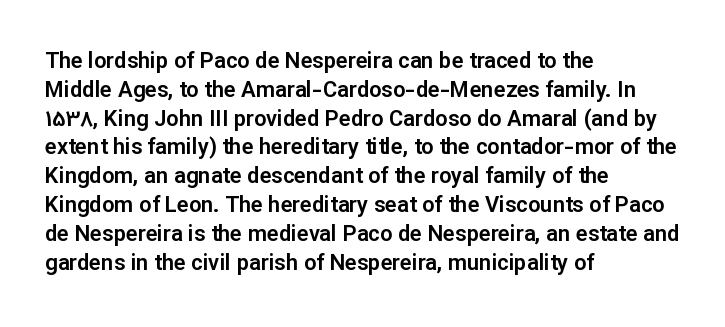
The image shows 22 px text type, upright; set left-aligned, normal line spacing (1.31x), normal letter spacing, not underlined.
